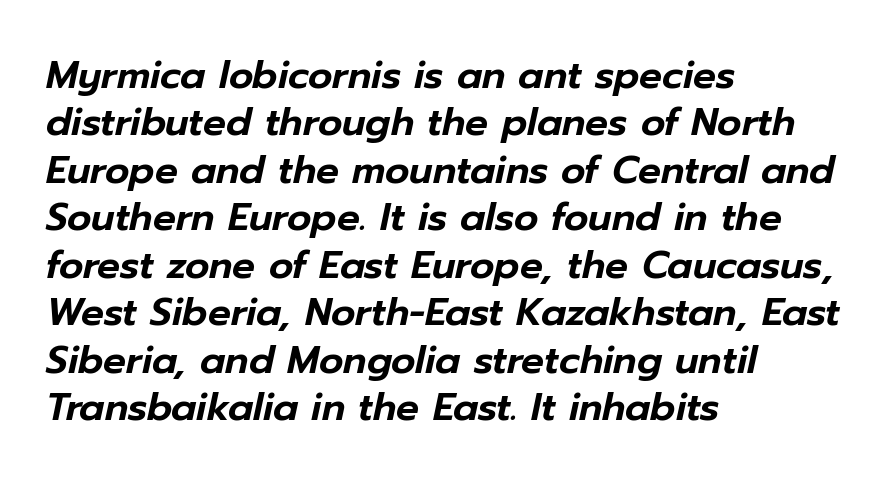
Q: Is the text italic (slanted)? A: Yes, it leans right by about 12 degrees.
Q: Is the text underlined? A: No.
Q: How is the paragraph aligned? A: Left-aligned.
Q: Is the spacing between letters normal or unusually wide? A: Normal.
Q: Is the spacing between lines tight, normal or loose? A: Normal.
Q: Width (condensed, normal, or wide)? A: Normal.
Q: Stroke contrast? A: Low.
Q: x-height? A: Medium.
Q: Monospaced? A: No.
